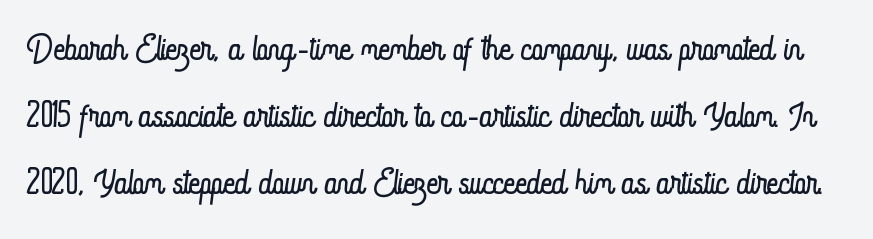
Short note: letters normally spaced. Spacing verdict: proportional, widths tailored to each character. Any mark beneath the type? The region is blank. A typesetter would call this leading conventional body-copy spacing.
